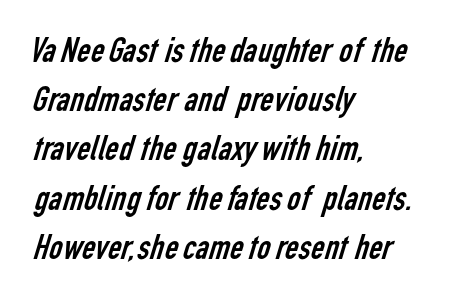
A typesetter would call this proportional, since set widths differ per character. Font category for this specimen: sans-serif. Vertical spacing — default. A bare baseline throughout the passage. Is the letter spacing exaggerated? No — it looks like the ordinary default.
